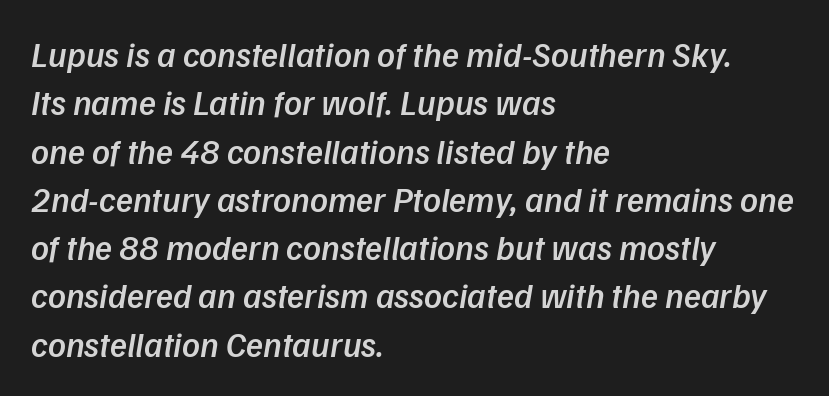
The gaps between neighbouring characters are ordinary and unremarkable. The rendering uses natural spacing where letterforms have individual widths. A classic flush-left, rag-right setting is used for this passage. Type style note: lacks serifs. The designer left line spacing at the default.
